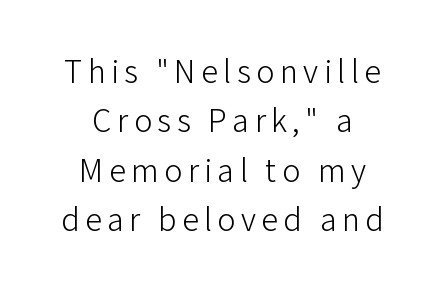
The image shows 34 px light sans-serif type, upright; set centered, normal line spacing (1.45x), not underlined; low stroke contrast and a medium x-height.
